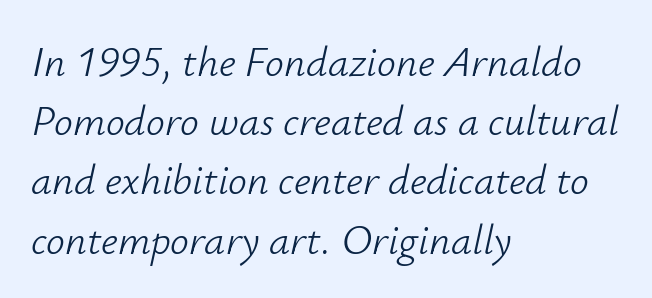
Q: Is the text bold? A: No.
Q: Is the text italic (slanted)? A: Yes, it leans right by about 12 degrees.
Q: Is the text underlined? A: No.
Q: How is the paragraph aligned? A: Left-aligned.
Q: Is the spacing between letters normal or unusually wide? A: Normal.
Q: Is the spacing between lines tight, normal or loose? A: Normal.
Q: Width (condensed, normal, or wide)? A: Normal.
Q: Stroke contrast? A: Low.
Q: x-height? A: Small.
Q: Monospaced? A: No.
